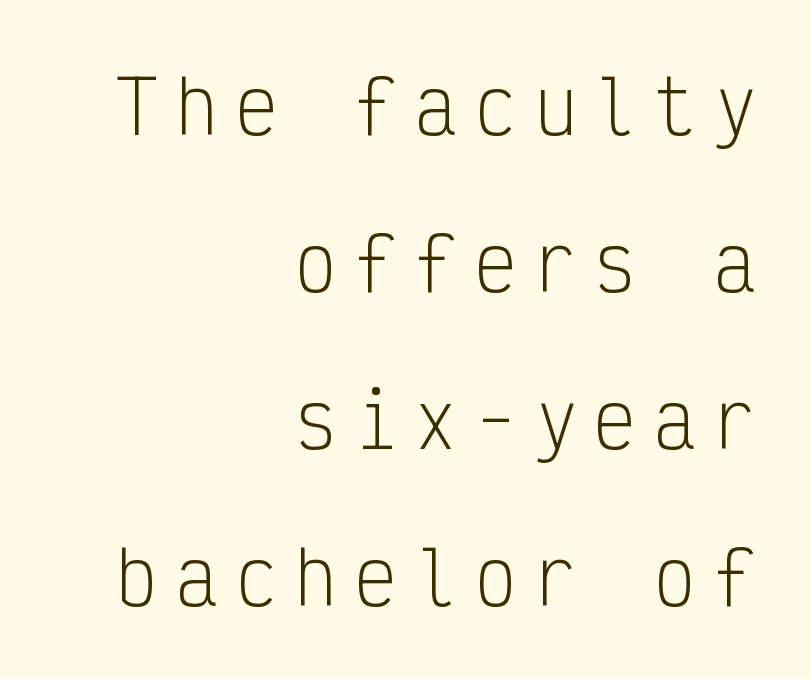
Someone cranked the tracking dial way up on this one. A great deal of white space separates one row of letters from the next. The passage shown is typed in a monospace face where columns stay perfectly aligned. Every character sits straight up, as roman type does. Heft: none added — not bold.
